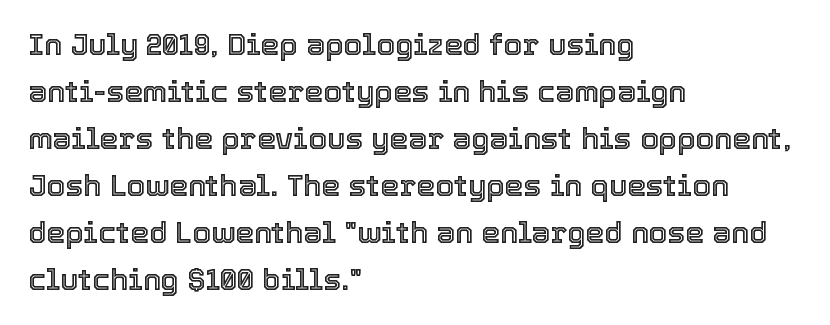
{"italic": "no", "width": "normal", "x_height": "medium", "monospaced": "no", "underline": "no", "align": "left", "line_spacing": "normal", "line_spacing_ratio": 1.57, "letter_spacing": "normal", "letter_spacing_em": 0.0, "glyph_px": 30}
